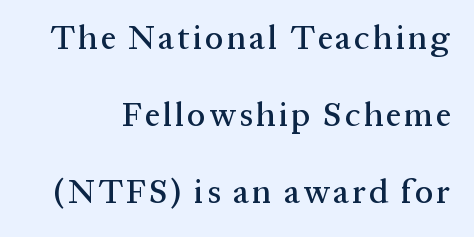
The specimen omits any rule beneath the text block's lines. The face used here is seriffed, in the tradition of book romans. Posture: upright roman. Proportional: the letters do not fall into vertical columns. Vertically, the passage feels expansive, rows floating well apart.
